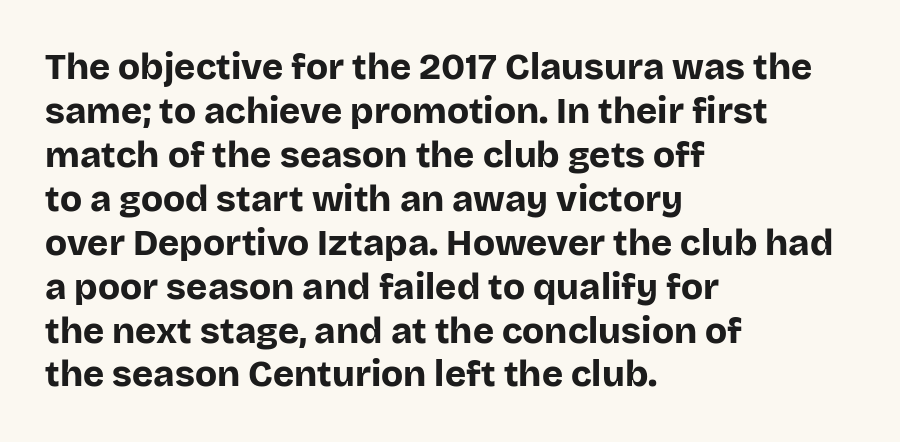
The image shows 36 px bold sans-serif type, upright; set left-aligned, line spacing 1.22x, normal letter spacing, not underlined; low stroke contrast and a large x-height.
